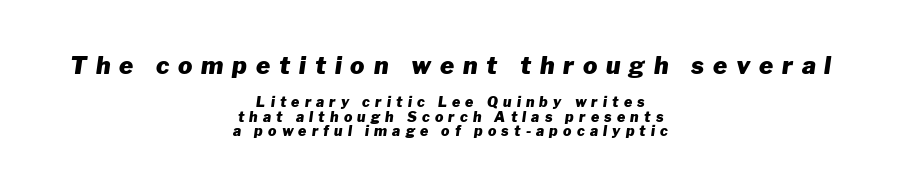
Plain, unruled lines of type. Typesetter's note: full bold, strokes at maximum text heaviness. You can tell it's italic because the verticals aren't actually vertical. Each word looks stretched out because of the extra space between its letters. How would I describe the line gaps? Narrow and economical. The whitespace from short lines is split evenly between both sides.
